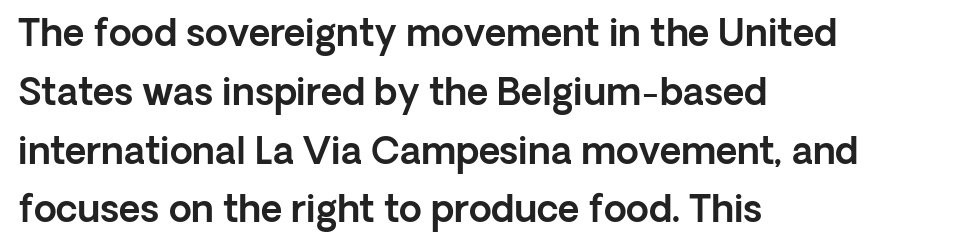
Quick note: underline off. The leading is moderate, giving the passage an even texture. The letterforms sit shoulder to shoulder at normal distance. The face used here is proportionally spaced, like ordinary book or web type. The font family rendered here belongs to the sans-serif group. Leftover space on each line is placed entirely after the last word.
